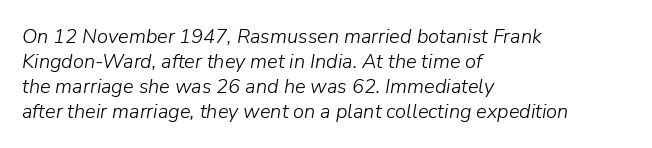
The image shows 20 px text type, italic (leaning right); set left-aligned, normal line spacing (1.25x), normal letter spacing, not underlined.
